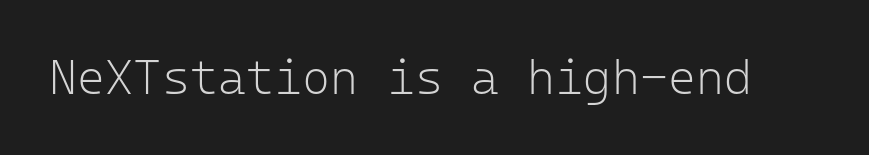
Honestly, there is no underline to notice here at all. Type style note: lacks serifs. A typesetter would call this zero additional tracking. Here the designer chose a console-style face with uniform glyph widths. The typesetting does not lean heavy: it is not bold.
